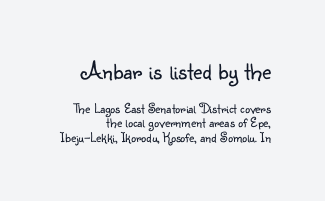
Q: Is the text bold? A: No.
Q: Is the text italic (slanted)? A: No, it is upright.
Q: Is the text underlined? A: No.
Q: Is the spacing between letters normal or unusually wide? A: Normal.
Q: Is the spacing between lines tight, normal or loose? A: Tight.
Q: Which block of text is set in a larger size, the first (top) or the second (bottom)? A: The first (top) one.
